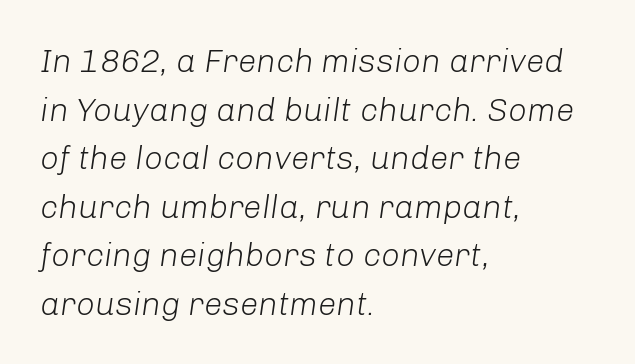
Regarding leading, the lines here are spaced in the standard way. Stems here are at most as thick as an everyday book face. These lines stack with their left ends in a neat column. Descender tails drop into unmarked territory. This sample has the flowing, uneven cadence of proportional lettering.
